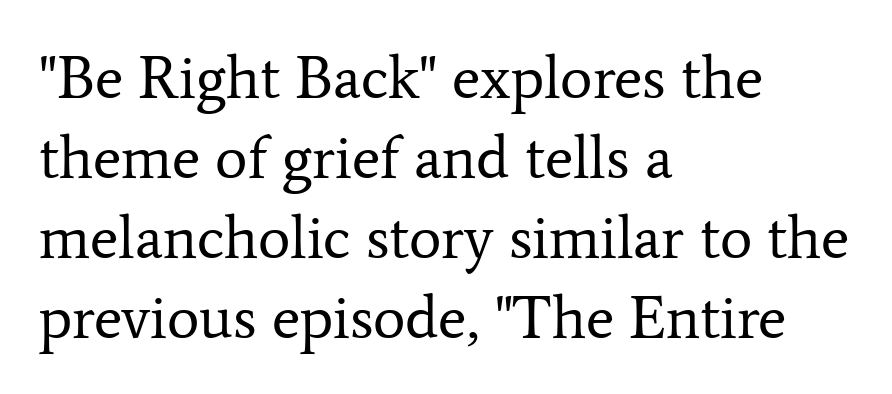
The designer went with a serif here, giving each stem small feet. Nothing heavy about these letters — not bold at all. Style check: upright. The paragraph has a hard left edge and a soft right edge. Check the space under the baseline: it is left empty.
